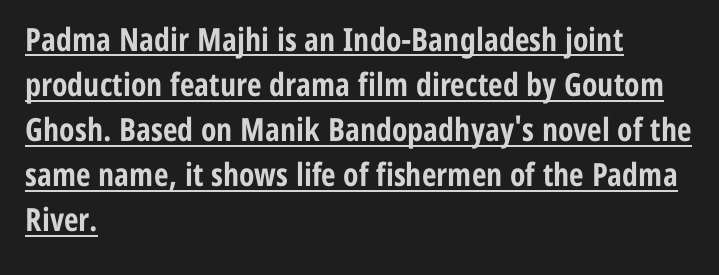
Q: Is the text bold? A: Yes.
Q: Is the text italic (slanted)? A: No, it is upright.
Q: Is the typeface a serif or a sans-serif typeface? A: Sans-serif.
Q: Is the text underlined? A: Yes.
Q: How is the paragraph aligned? A: Left-aligned.
Q: Is the spacing between letters normal or unusually wide? A: Normal.
Q: Is the spacing between lines tight, normal or loose? A: Normal.
Q: Width (condensed, normal, or wide)? A: Condensed.
Q: Stroke contrast? A: Low.
Q: x-height? A: Medium.
Q: Monospaced? A: No.
